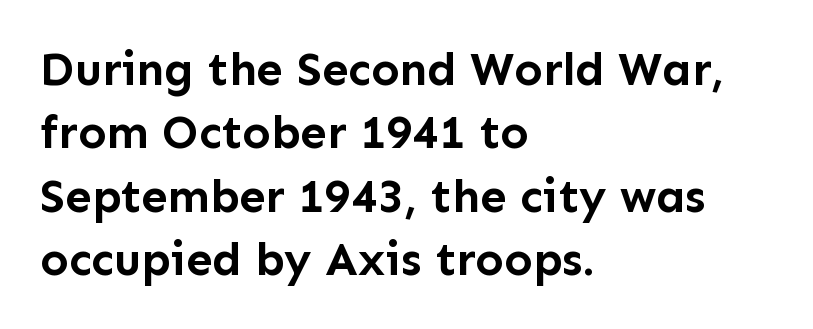
Q: Is the text bold? A: Yes.
Q: Is the text italic (slanted)? A: No, it is upright.
Q: Is the typeface a serif or a sans-serif typeface? A: Sans-serif.
Q: Is the text underlined? A: No.
Q: How is the paragraph aligned? A: Left-aligned.
Q: Is the spacing between letters normal or unusually wide? A: Normal.
Q: Is the spacing between lines tight, normal or loose? A: Normal.
Q: Width (condensed, normal, or wide)? A: Normal.
Q: Stroke contrast? A: Low.
Q: x-height? A: Medium.
Q: Monospaced? A: No.
